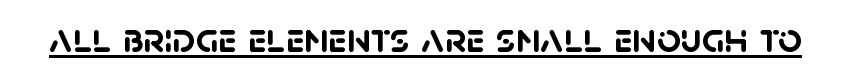
{"serif": "no", "bold": "yes", "weight": "semibold", "width": "normal", "stroke_contrast": "low", "x_height": "large", "monospaced": "no", "underline": "yes", "letter_spacing": "normal", "letter_spacing_em": 0.0, "glyph_px": 42}
